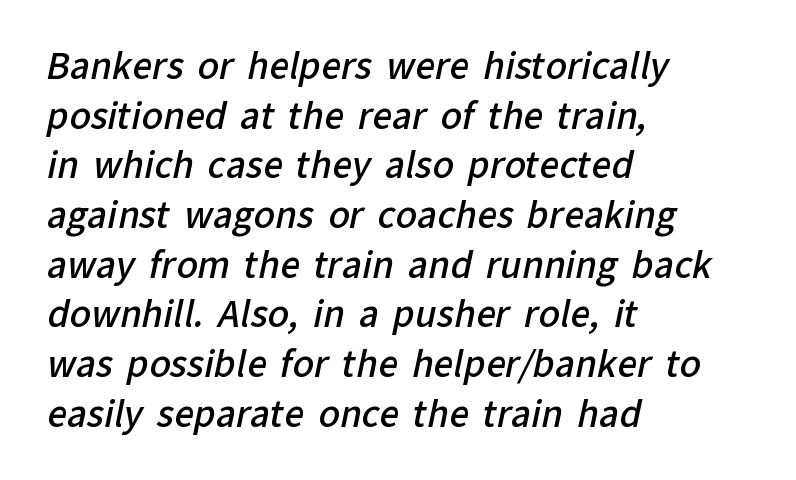
{"serif": "no", "bold": "semi", "weight": "semibold", "width": "normal", "stroke_contrast": "low", "x_height": "medium", "monospaced": "no", "underline": "no", "align": "left", "line_spacing": "normal", "line_spacing_ratio": 1.42, "letter_spacing": "normal", "letter_spacing_em": 0.0, "glyph_px": 35}
